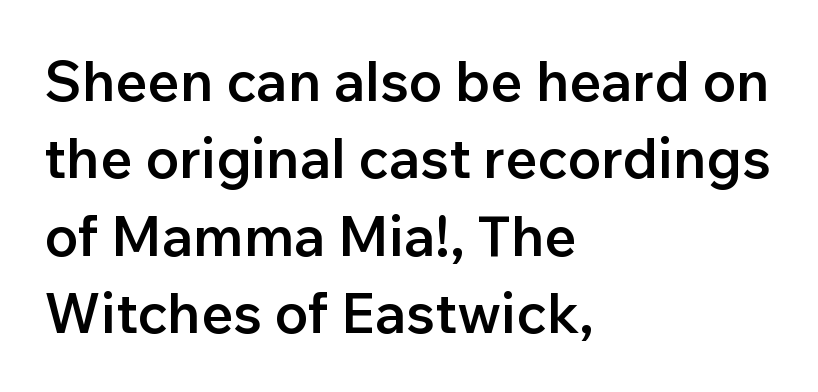
The image shows 56 px semibold sans-serif type, upright; set left-aligned, normal line spacing (1.38x), normal letter spacing, not underlined; low stroke contrast and a medium x-height.
